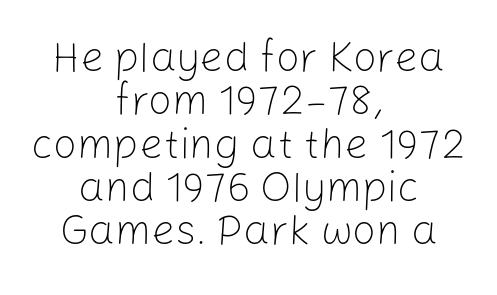
Each stroke keeps to a modest, everyday thickness or less. Tracking value appears to be zero — textbook default spacing. Decoration check: the copy has no underline. A typesetter would mark this as roman, not italic. What's the leading like? Squeezed, with rows nearly overlapping.
